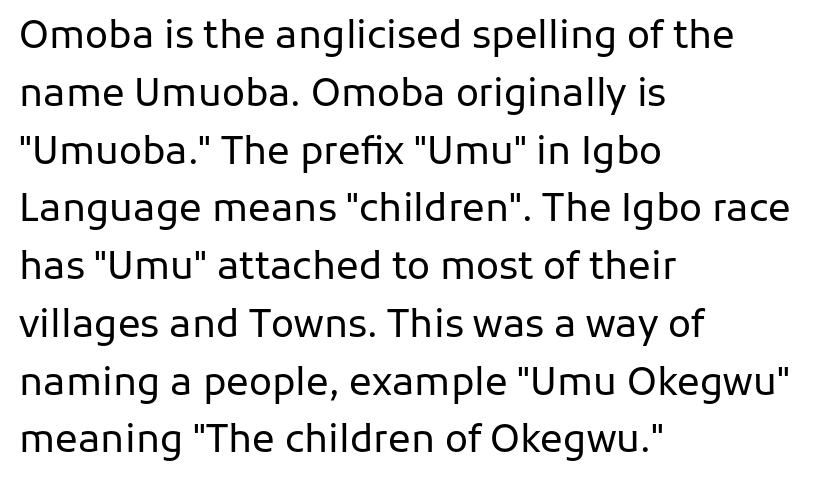
{"serif": "no", "italic": "no", "bold": "no", "weight": "regular", "width": "normal", "stroke_contrast": "low", "x_height": "medium", "monospaced": "no", "underline": "no", "align": "left", "line_spacing": "normal", "line_spacing_ratio": 1.52, "letter_spacing": "normal", "letter_spacing_em": 0.0, "glyph_px": 38}
